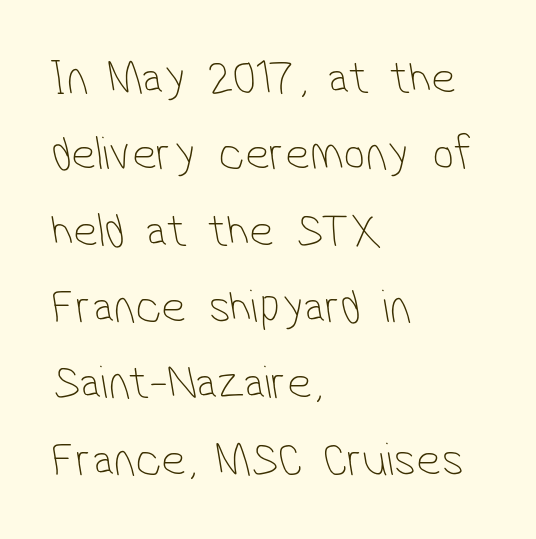
Q: Is the text bold? A: No.
Q: Is the typeface a serif or a sans-serif typeface? A: Sans-serif.
Q: Is the text underlined? A: No.
Q: How is the paragraph aligned? A: Left-aligned.
Q: Is the spacing between letters normal or unusually wide? A: Normal.
Q: Is the spacing between lines tight, normal or loose? A: Normal.
Q: Width (condensed, normal, or wide)? A: Condensed.
Q: Stroke contrast? A: Low.
Q: x-height? A: Medium.
Q: Monospaced? A: No.
